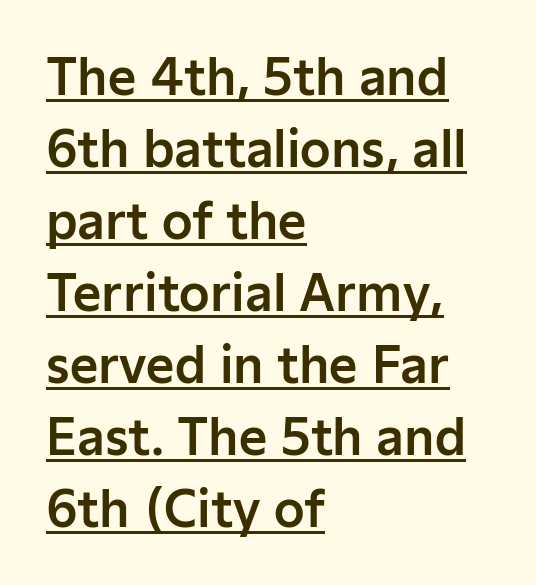
This rendering features underlined lettering. Is this a fixed-width face? No — the glyphs have proportional, varying widths. The passage shown stacks its lines at a standard gap. This sample is left-justified, so line endings fall wherever the words run out. How are the letters spaced? Ordinarily, with no added tracking.
